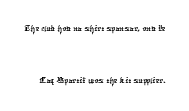
The image shows 21 px text type; set loose line spacing (2.46x), normal letter spacing, not underlined.
